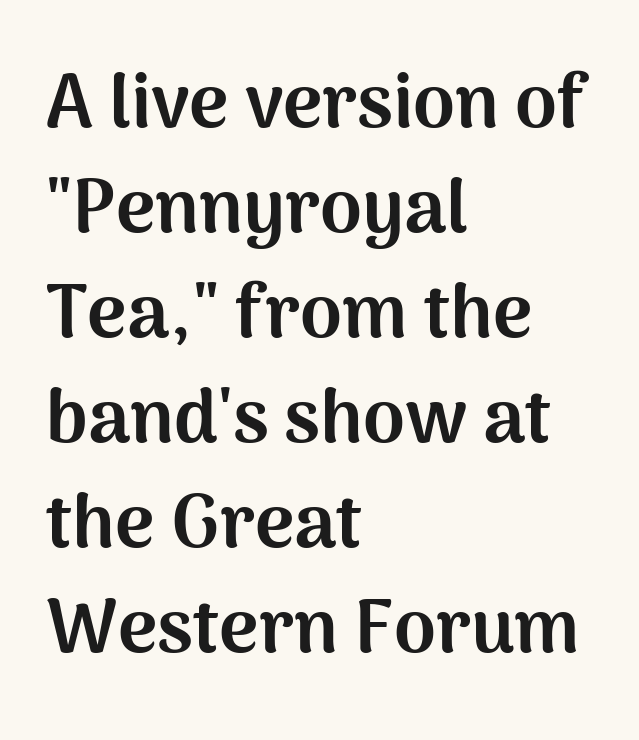
Q: Is the text bold? A: Yes.
Q: Is the text italic (slanted)? A: No, it is upright.
Q: Is the typeface a serif or a sans-serif typeface? A: Sans-serif.
Q: Is the text underlined? A: No.
Q: How is the paragraph aligned? A: Left-aligned.
Q: Is the spacing between letters normal or unusually wide? A: Normal.
Q: Is the spacing between lines tight, normal or loose? A: Normal.
Q: Width (condensed, normal, or wide)? A: Normal.
Q: Stroke contrast? A: Medium.
Q: x-height? A: Medium.
Q: Monospaced? A: No.
